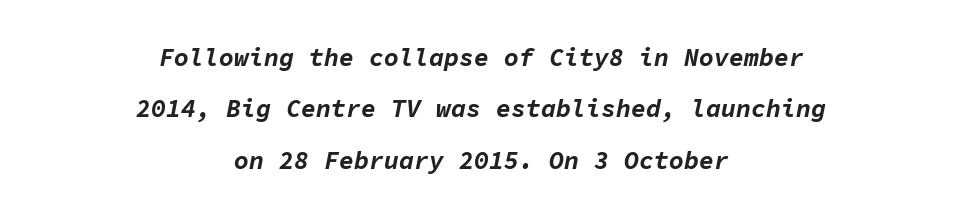
The image shows 25 px bold type, italic (leaning right); set centered, loose line spacing (2.06x), normal letter spacing, not underlined.
